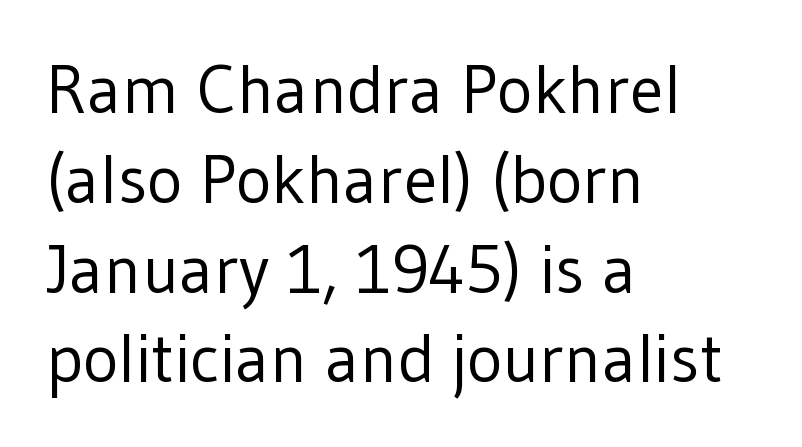
{"serif": "no", "italic": "no", "bold": "no", "weight": "regular", "width": "normal", "stroke_contrast": "low", "x_height": "medium", "monospaced": "no", "underline": "no", "align": "left", "line_spacing": "normal", "line_spacing_ratio": 1.32, "letter_spacing": "normal", "letter_spacing_em": 0.0, "glyph_px": 68}
